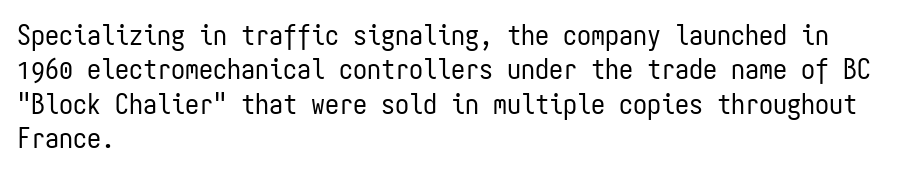
The image shows 28 px regular-weight, condensed sans-serif type, upright, monospaced; set left-aligned, line spacing 1.23x, normal letter spacing, not underlined; low stroke contrast and a medium x-height.
